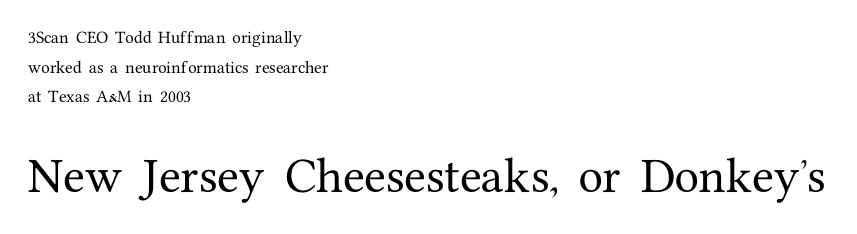
The image shows 40 px serif type, upright; set left-aligned, loose line spacing (2.11x), normal letter spacing, not underlined; the second (bottom) block is 2.86x larger; medium stroke contrast and a medium x-height.
